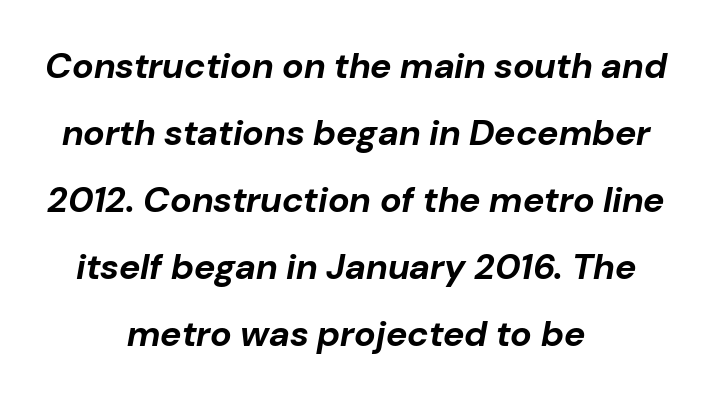
{"italic": "yes", "lean": "right", "slant_degrees": 10, "bold": "yes", "weight": "bold", "width": "normal", "stroke_contrast": "low", "x_height": "medium", "monospaced": "no", "underline": "no", "align": "center", "line_spacing_ratio": 1.86, "letter_spacing": "normal", "letter_spacing_em": 0.0, "glyph_px": 36}
